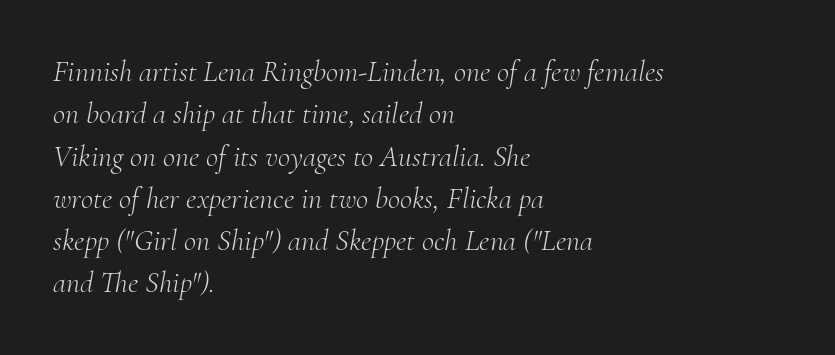
The image shows 30 px light serif type, italic (leaning right); set left-aligned, normal line spacing (1.41x), normal letter spacing, not underlined; medium stroke contrast and a small x-height.
